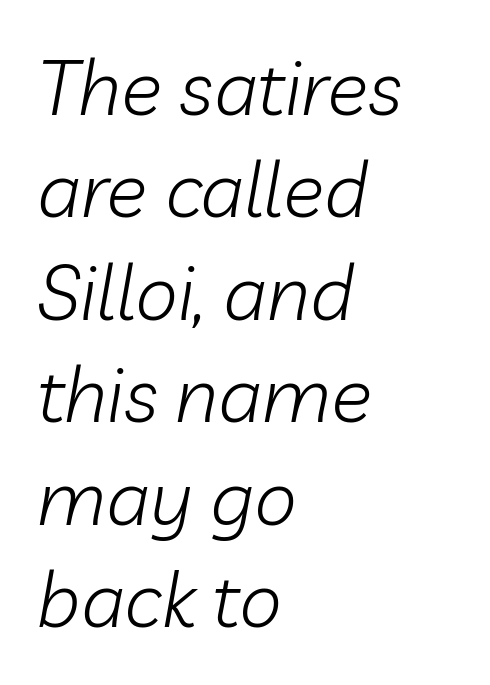
Would a proofreader flag this as italicized? Yes. Characters follow at the spacing the type designer built in. This reads as an unemphasized weight, regular at the heaviest. Is this a fixed-width face? No — the glyphs have proportional, varying widths.
